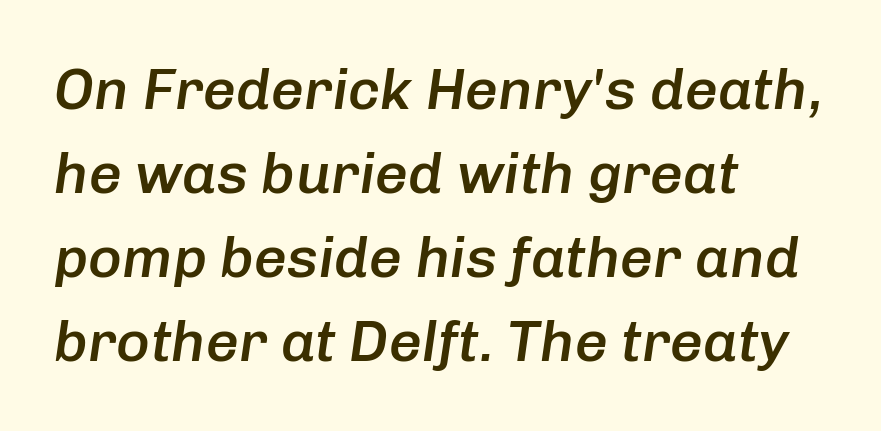
The image shows 58 px semibold type, italic (leaning right); set left-aligned, normal line spacing (1.45x), normal letter spacing, not underlined; low stroke contrast and a medium x-height.
